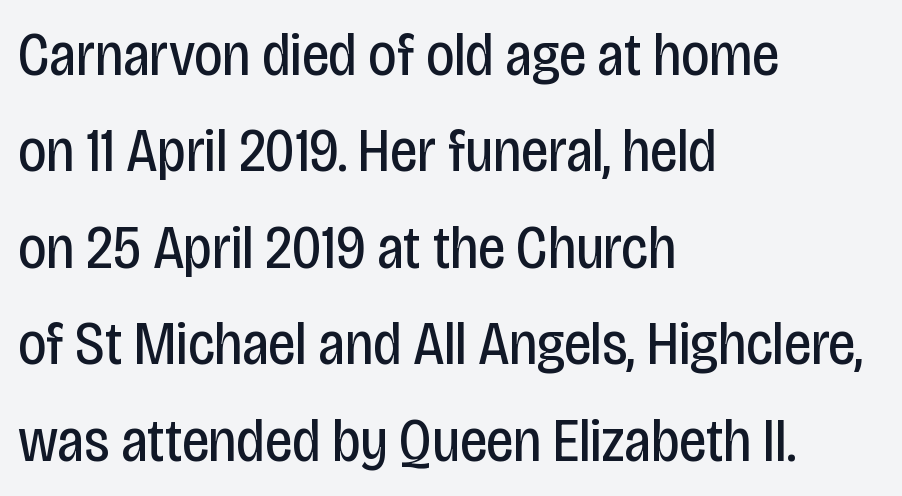
Q: Is the text bold? A: No.
Q: Is the text italic (slanted)? A: No, it is upright.
Q: Is the typeface a serif or a sans-serif typeface? A: Sans-serif.
Q: Is the text underlined? A: No.
Q: How is the paragraph aligned? A: Left-aligned.
Q: Is the spacing between letters normal or unusually wide? A: Normal.
Q: Is the spacing between lines tight, normal or loose? A: Normal.
Q: Width (condensed, normal, or wide)? A: Condensed.
Q: Stroke contrast? A: Low.
Q: x-height? A: Large.
Q: Monospaced? A: No.
